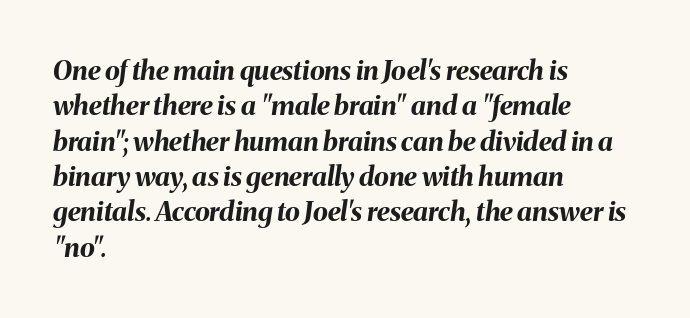
{"italic": "yes", "lean": "right", "slant_degrees": 8, "bold": "yes", "underline": "no", "align": "left", "line_spacing": "normal", "line_spacing_ratio": 1.31, "letter_spacing": "normal", "letter_spacing_em": 0.0, "glyph_px": 27}
